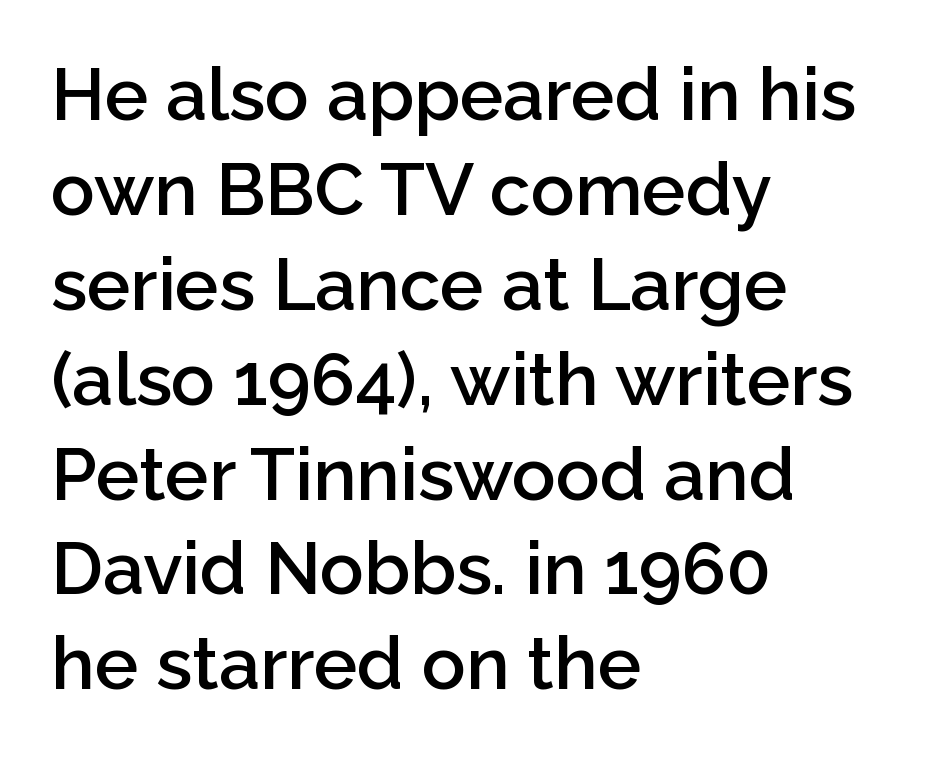
Q: Is the text bold? A: Semi-bold.
Q: Is the text italic (slanted)? A: No, it is upright.
Q: Is the typeface a serif or a sans-serif typeface? A: Sans-serif.
Q: Is the text underlined? A: No.
Q: How is the paragraph aligned? A: Left-aligned.
Q: Is the spacing between letters normal or unusually wide? A: Normal.
Q: Is the spacing between lines tight, normal or loose? A: Normal.
Q: Width (condensed, normal, or wide)? A: Normal.
Q: Stroke contrast? A: Low.
Q: x-height? A: Medium.
Q: Monospaced? A: No.
